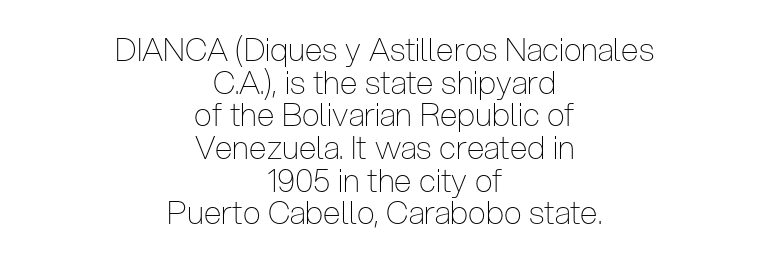
Q: Is the text bold? A: No.
Q: Is the text italic (slanted)? A: No, it is upright.
Q: Is the typeface a serif or a sans-serif typeface? A: Sans-serif.
Q: Is the text underlined? A: No.
Q: How is the paragraph aligned? A: Centered.
Q: Is the spacing between letters normal or unusually wide? A: Normal.
Q: Is the spacing between lines tight, normal or loose? A: Tight.
Q: Width (condensed, normal, or wide)? A: Condensed.
Q: Stroke contrast? A: Low.
Q: x-height? A: Medium.
Q: Monospaced? A: No.
